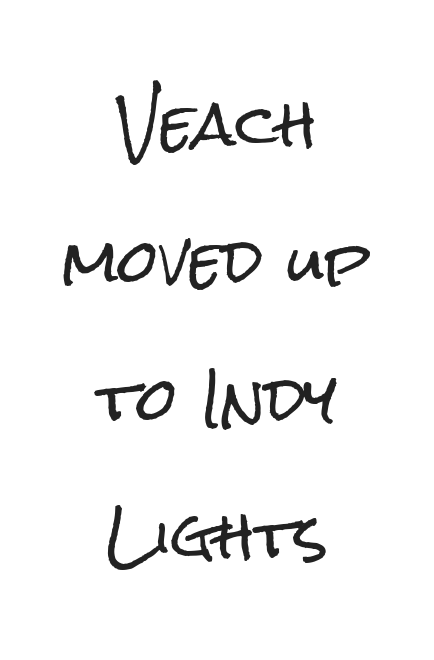
Q: Is the text italic (slanted)? A: No, it is upright.
Q: Is the typeface a serif or a sans-serif typeface? A: Sans-serif.
Q: Is the text underlined? A: No.
Q: How is the paragraph aligned? A: Centered.
Q: Is the spacing between letters normal or unusually wide? A: Normal.
Q: Is the spacing between lines tight, normal or loose? A: Loose.
Q: Width (condensed, normal, or wide)? A: Condensed.
Q: Stroke contrast? A: Low.
Q: x-height? A: Medium.
Q: Monospaced? A: No.
